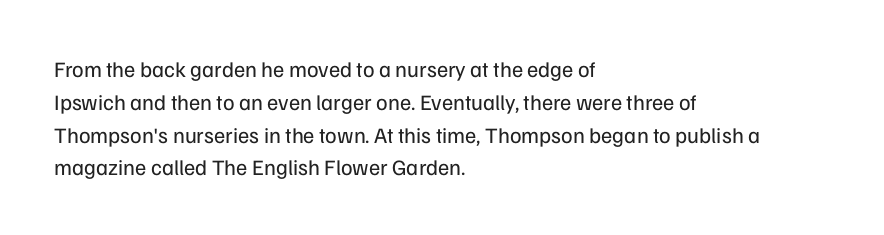
The image shows 22 px text type, upright; set left-aligned, normal line spacing (1.49x), normal letter spacing, not underlined.
